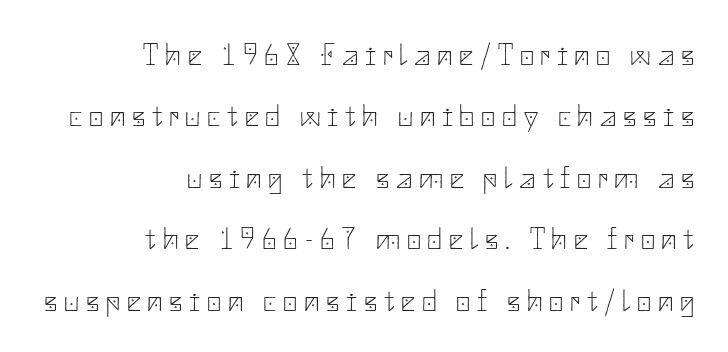
{"serif": "no", "italic": "no", "bold": "no", "weight": "thin", "width": "normal", "stroke_contrast": "low", "x_height": "small", "underline": "no", "align": "right", "line_spacing": "loose", "line_spacing_ratio": 1.98, "letter_spacing": "wide", "letter_spacing_em": 0.22, "glyph_px": 31}
